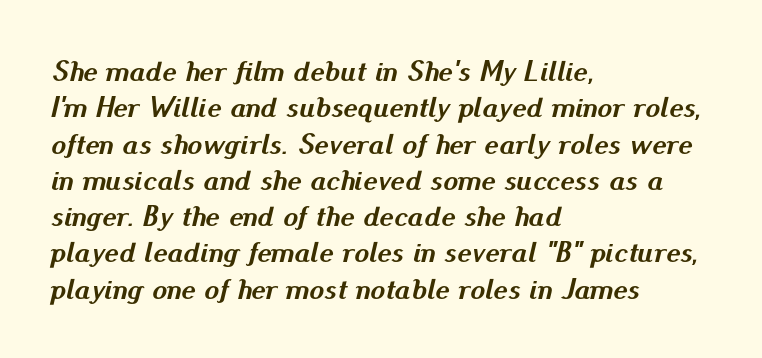
{"italic": "yes", "lean": "right", "slant_degrees": 13, "bold": "yes", "weight": "semibold", "width": "normal", "stroke_contrast": "medium", "x_height": "small", "monospaced": "no", "underline": "no", "align": "left", "line_spacing_ratio": 1.21, "letter_spacing": "normal", "letter_spacing_em": 0.0, "glyph_px": 30}
